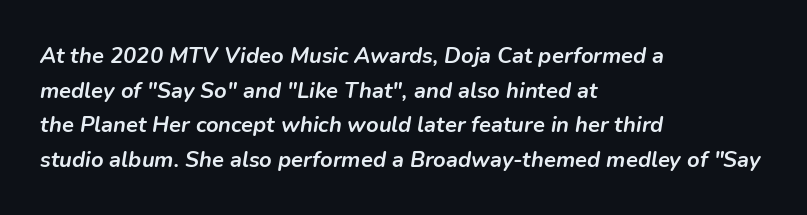
The image shows 22 px bold type, italic (leaning right); set left-aligned, normal line spacing (1.57x), normal letter spacing, not underlined.
